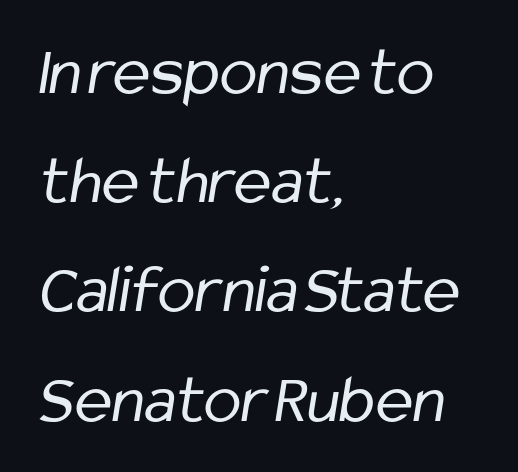
A typesetter would call this proportional, since set widths differ per character. Weight: not bold — regular or lighter. This rendering uses left alignment, leaving the right contour irregular. No word sits above an underline.
